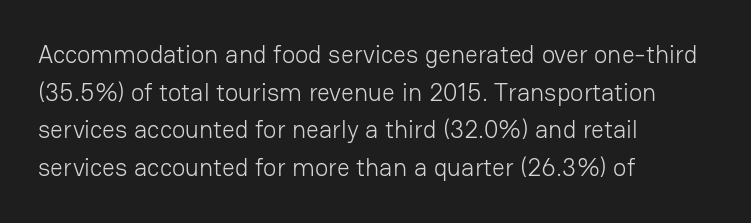
The image shows 25 px text type, upright; set left-aligned, normal line spacing (1.51x), normal letter spacing, not underlined.
